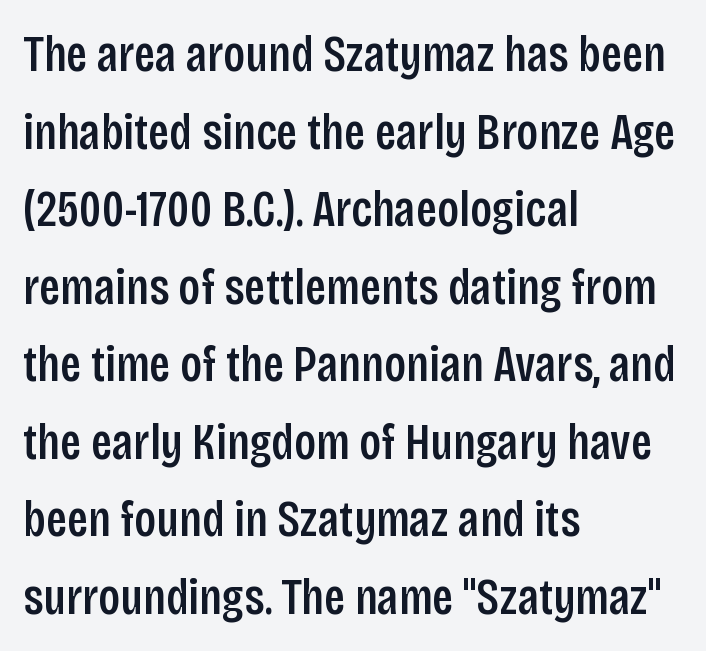
{"serif": "no", "italic": "no", "width": "condensed", "stroke_contrast": "low", "x_height": "large", "monospaced": "no", "underline": "no", "align": "left", "line_spacing": "normal", "line_spacing_ratio": 1.52, "letter_spacing": "normal", "letter_spacing_em": 0.0, "glyph_px": 51}
